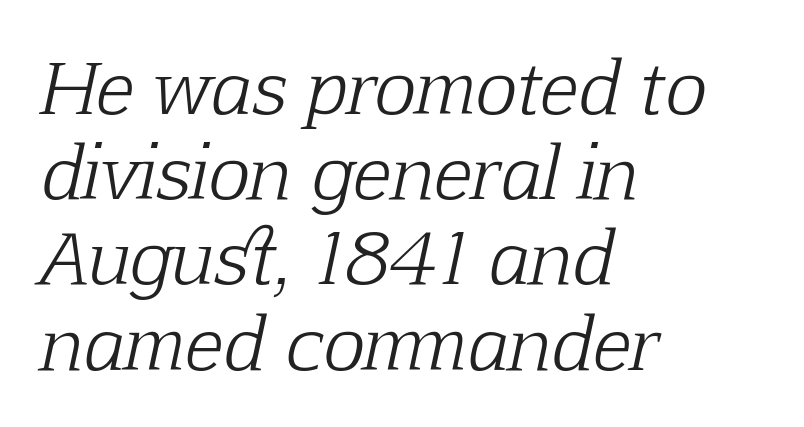
Q: Is the text bold? A: No.
Q: Is the text italic (slanted)? A: Yes, it leans right by about 12 degrees.
Q: Is the typeface a serif or a sans-serif typeface? A: Serif.
Q: Is the text underlined? A: No.
Q: How is the paragraph aligned? A: Left-aligned.
Q: Is the spacing between letters normal or unusually wide? A: Normal.
Q: Width (condensed, normal, or wide)? A: Normal.
Q: Stroke contrast? A: Low.
Q: x-height? A: Medium.
Q: Monospaced? A: No.
